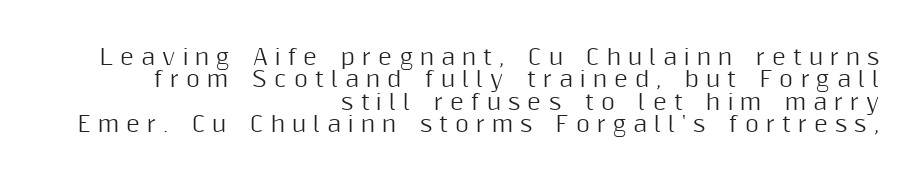
{"italic": "no", "underline": "no", "align": "right", "line_spacing": "tight", "line_spacing_ratio": 1.06, "letter_spacing": "wide", "letter_spacing_em": 0.34, "glyph_px": 21}
